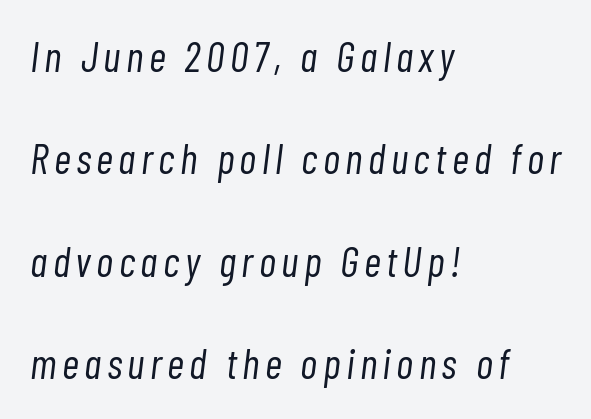
{"italic": "yes", "lean": "right", "slant_degrees": 7, "bold": "no", "weight": "light", "width": "condensed", "stroke_contrast": "low", "x_height": "medium", "monospaced": "no", "underline": "no", "align": "left", "line_spacing": "loose", "line_spacing_ratio": 2.44, "glyph_px": 42}
